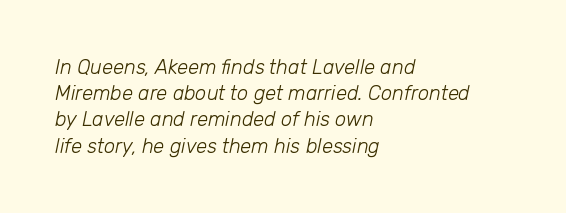
Q: Is the text bold? A: No.
Q: Is the text italic (slanted)? A: Yes, it leans right by about 12 degrees.
Q: Is the text underlined? A: No.
Q: How is the paragraph aligned? A: Left-aligned.
Q: Is the spacing between letters normal or unusually wide? A: Normal.
Q: Is the spacing between lines tight, normal or loose? A: Normal.
